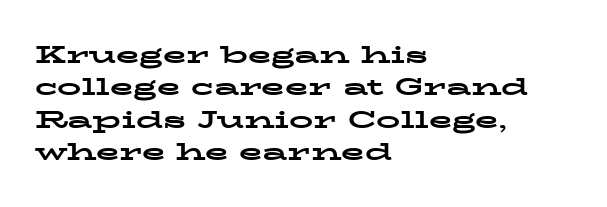
The image shows 24 px bold type, upright; set left-aligned, normal line spacing (1.35x), normal letter spacing, not underlined.
